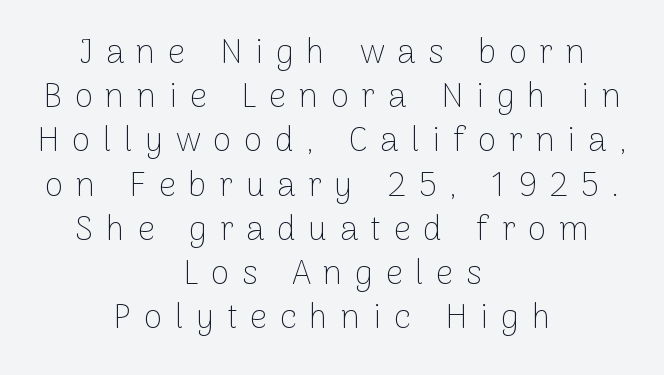
Q: Is the text bold? A: No.
Q: Is the text italic (slanted)? A: No, it is upright.
Q: Is the typeface a serif or a sans-serif typeface? A: Sans-serif.
Q: Is the text underlined? A: No.
Q: How is the paragraph aligned? A: Centered.
Q: Is the spacing between letters normal or unusually wide? A: Unusually wide.
Q: Is the spacing between lines tight, normal or loose? A: Normal.
Q: Width (condensed, normal, or wide)? A: Normal.
Q: Stroke contrast? A: Low.
Q: x-height? A: Medium.
Q: Monospaced? A: No.
